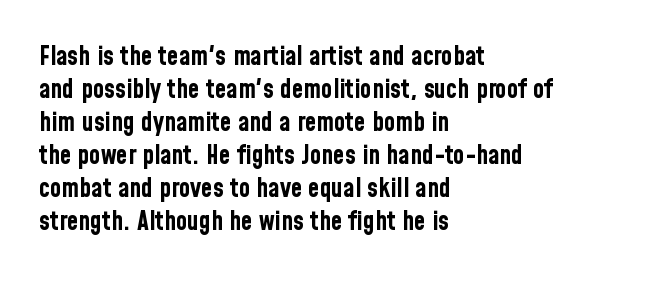
Q: Is the text bold? A: Yes.
Q: Is the text italic (slanted)? A: No, it is upright.
Q: Is the text underlined? A: No.
Q: How is the paragraph aligned? A: Left-aligned.
Q: Is the spacing between letters normal or unusually wide? A: Normal.
Q: Is the spacing between lines tight, normal or loose? A: Normal.
